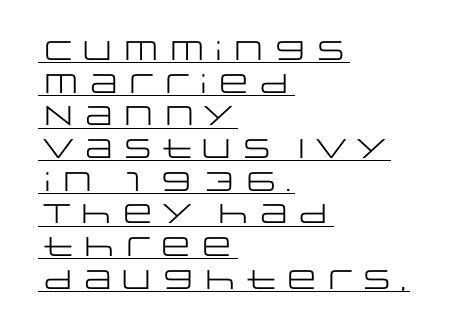
The image shows 27 px text type, upright; set left-aligned, line spacing 1.21x, normal letter spacing, underlined.
